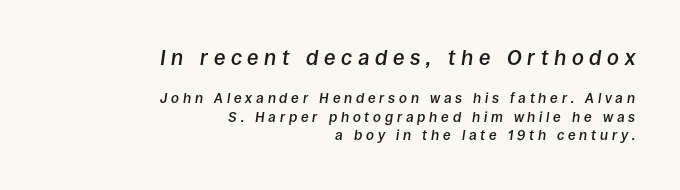
Q: Is the text bold? A: Semi-bold.
Q: Is the text italic (slanted)? A: Yes, it leans right by about 8 degrees.
Q: Is the text underlined? A: No.
Q: How is the paragraph aligned? A: Right-aligned.
Q: Is the spacing between letters normal or unusually wide? A: Unusually wide.
Q: Is the spacing between lines tight, normal or loose? A: Normal.
Q: Which block of text is set in a larger size, the first (top) or the second (bottom)? A: The first (top) one.
